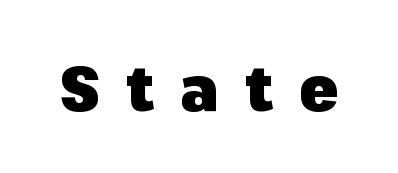
The image shows 63 px heavy sans-serif type, upright; set unusually wide letter spacing (+0.42 em), not underlined; low stroke contrast and a medium x-height.
